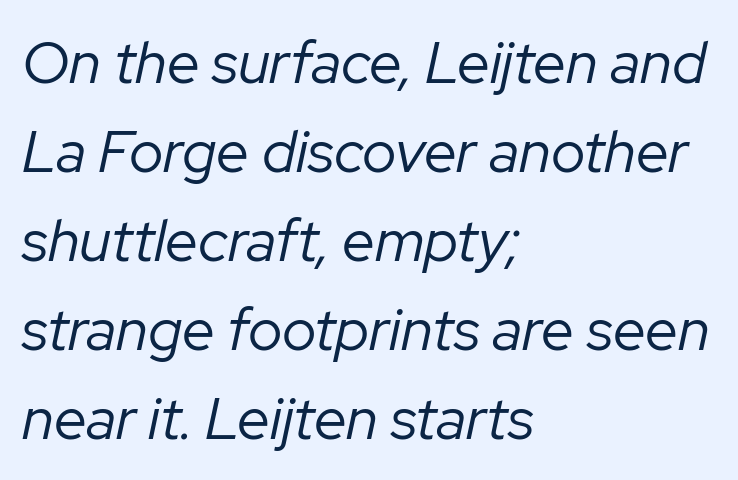
The image shows 59 px regular-weight type, italic (leaning right); set left-aligned, normal line spacing (1.51x), normal letter spacing, not underlined; low stroke contrast and a medium x-height.
